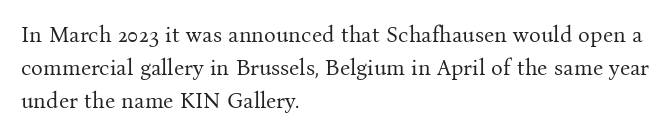
{"italic": "no", "bold": "no", "underline": "no", "align": "left", "line_spacing": "normal", "line_spacing_ratio": 1.51, "letter_spacing": "normal", "letter_spacing_em": 0.0, "glyph_px": 22}
